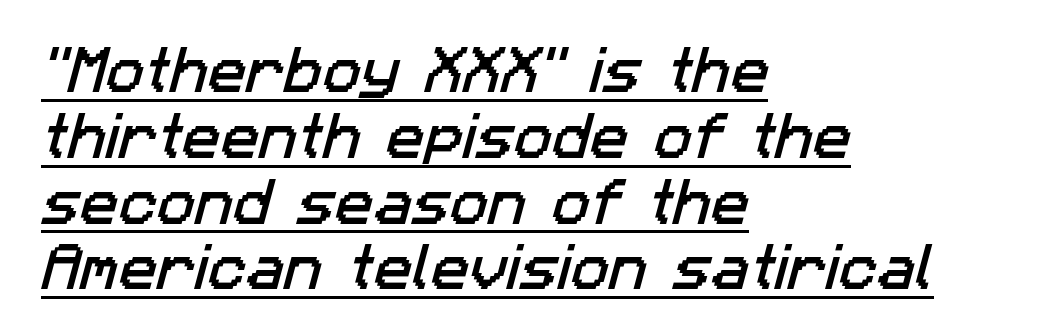
Each letter's strokes conclude bluntly, with no projecting serifs. Normally led — the rows are evenly, conventionally spaced. Typeset ragged right — the left edge is the straight one. Default kerning and tracking; the words read as compact shapes. Think of a printed novel: that variable character pitch is what you see here. Caption: lettering with a line underneath.
